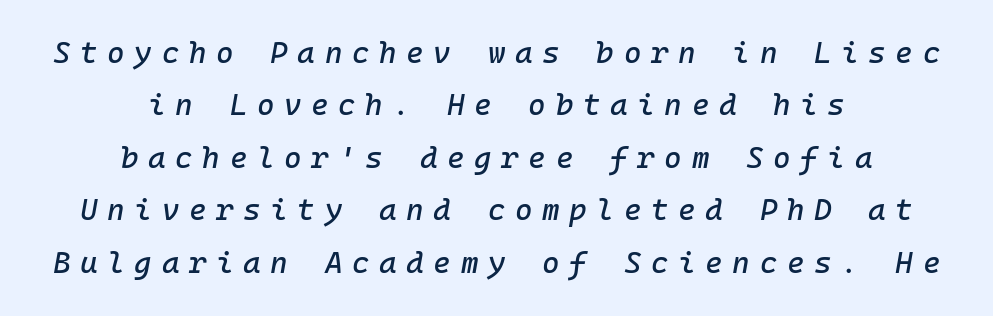
Quick note: underline off. Here the designer chose a console-style face with uniform glyph widths. The text carries the slant typical of an italic or oblique font. Tracking here is generous; glyphs stand well apart from one another.
